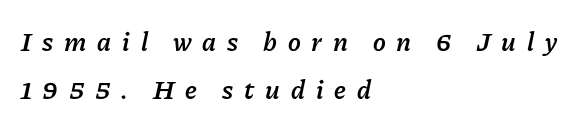
{"italic": "yes", "lean": "right", "slant_degrees": 11, "bold": "semi", "underline": "no", "align": "left", "line_spacing_ratio": 1.79, "letter_spacing": "wide", "letter_spacing_em": 0.4, "glyph_px": 27}
